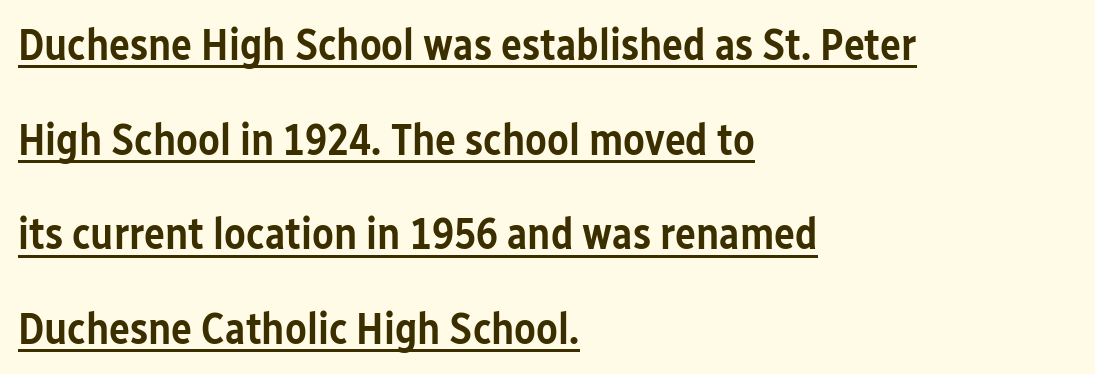
{"serif": "no", "italic": "no", "bold": "semi", "weight": "semibold", "width": "condensed", "stroke_contrast": "low", "x_height": "medium", "monospaced": "no", "underline": "yes", "align": "left", "line_spacing": "loose", "line_spacing_ratio": 2.15, "letter_spacing": "normal", "letter_spacing_em": 0.0, "glyph_px": 44}
